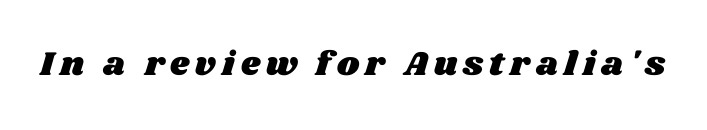
Q: Is the text underlined? A: No.
Q: Width (condensed, normal, or wide)? A: Wide.
Q: Stroke contrast? A: Medium.
Q: x-height? A: Large.
Q: Monospaced? A: No.
